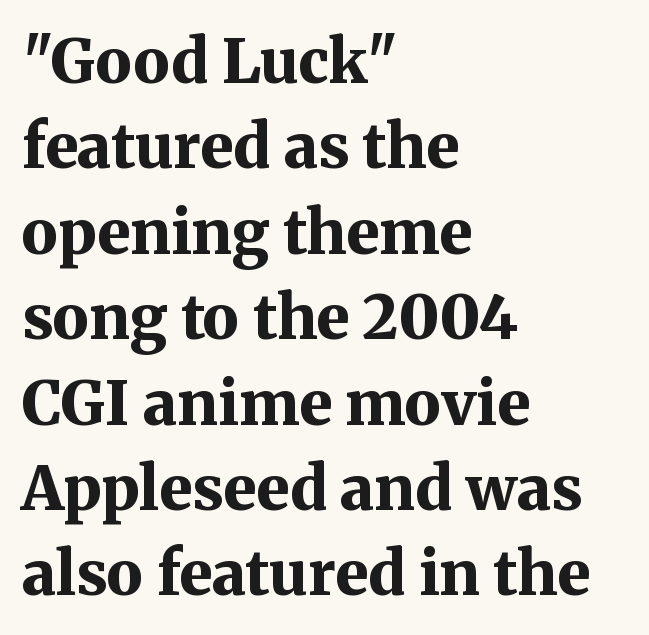
{"serif": "yes", "italic": "no", "bold": "yes", "weight": "bold", "width": "normal", "stroke_contrast": "medium", "x_height": "medium", "monospaced": "no", "underline": "no", "align": "left", "line_spacing": "normal", "line_spacing_ratio": 1.4, "letter_spacing": "normal", "letter_spacing_em": 0.0, "glyph_px": 61}
